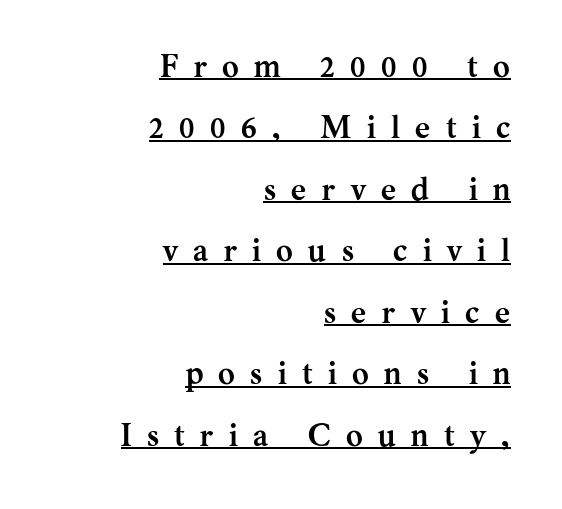
Q: Is the text bold? A: Yes.
Q: Is the text italic (slanted)? A: No, it is upright.
Q: Is the typeface a serif or a sans-serif typeface? A: Serif.
Q: Is the text underlined? A: Yes.
Q: How is the paragraph aligned? A: Right-aligned.
Q: Is the spacing between letters normal or unusually wide? A: Unusually wide.
Q: Is the spacing between lines tight, normal or loose? A: Loose.
Q: Width (condensed, normal, or wide)? A: Normal.
Q: Stroke contrast? A: Medium.
Q: x-height? A: Medium.
Q: Monospaced? A: No.
